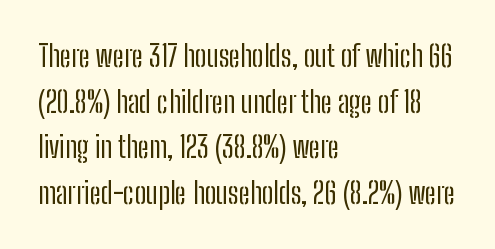
Q: Is the text bold? A: No.
Q: Is the text italic (slanted)? A: No, it is upright.
Q: Is the typeface a serif or a sans-serif typeface? A: Sans-serif.
Q: Is the text underlined? A: No.
Q: How is the paragraph aligned? A: Left-aligned.
Q: Is the spacing between letters normal or unusually wide? A: Normal.
Q: Is the spacing between lines tight, normal or loose? A: Normal.
Q: Width (condensed, normal, or wide)? A: Condensed.
Q: Stroke contrast? A: Low.
Q: x-height? A: Medium.
Q: Monospaced? A: No.
